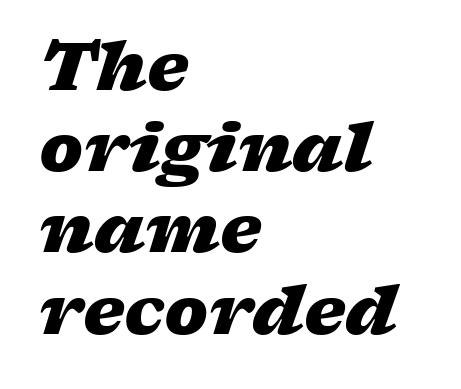
Q: Is the text bold? A: Yes.
Q: Is the text italic (slanted)? A: Yes, it leans right by about 17 degrees.
Q: Is the text underlined? A: No.
Q: How is the paragraph aligned? A: Left-aligned.
Q: Is the spacing between letters normal or unusually wide? A: Normal.
Q: Width (condensed, normal, or wide)? A: Wide.
Q: Stroke contrast? A: Low.
Q: x-height? A: Medium.
Q: Monospaced? A: No.
